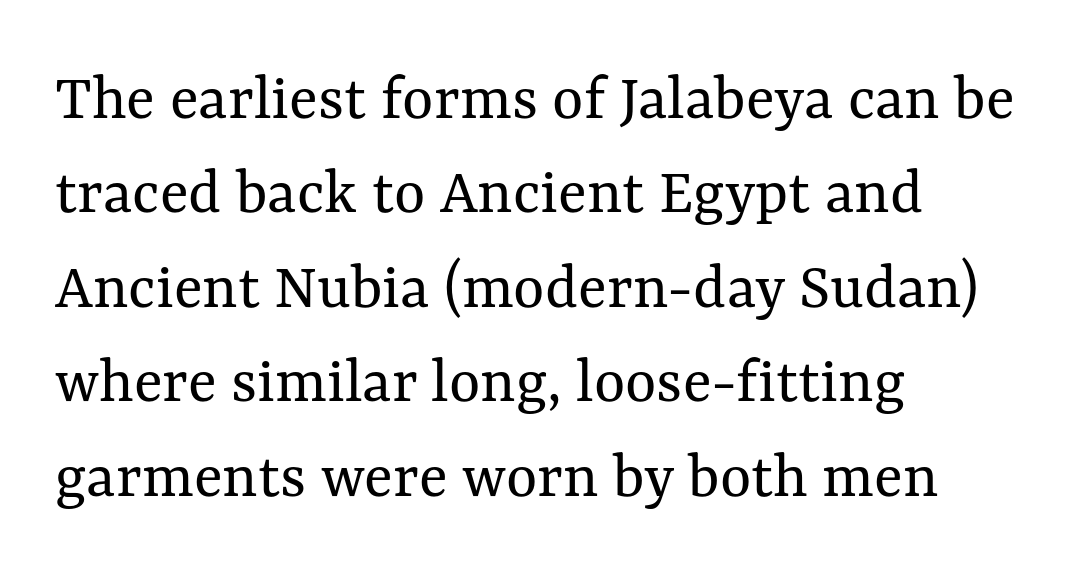
{"italic": "no", "bold": "no", "weight": "regular", "width": "normal", "stroke_contrast": "medium", "x_height": "medium", "monospaced": "no", "underline": "no", "align": "left", "line_spacing": "normal", "line_spacing_ratio": 1.41, "letter_spacing": "normal", "letter_spacing_em": 0.0, "glyph_px": 67}
